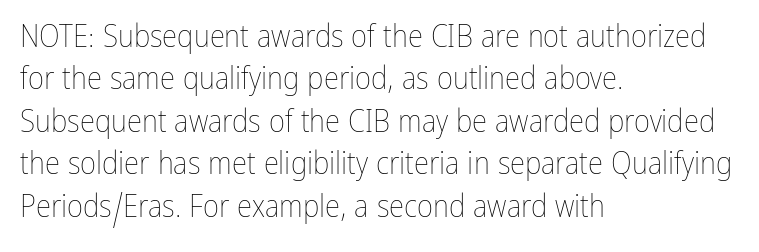
{"italic": "no", "bold": "no", "weight": "thin", "width": "condensed", "stroke_contrast": "low", "x_height": "medium", "monospaced": "no", "underline": "no", "align": "left", "line_spacing": "normal", "line_spacing_ratio": 1.37, "letter_spacing": "normal", "letter_spacing_em": 0.0, "glyph_px": 31}
